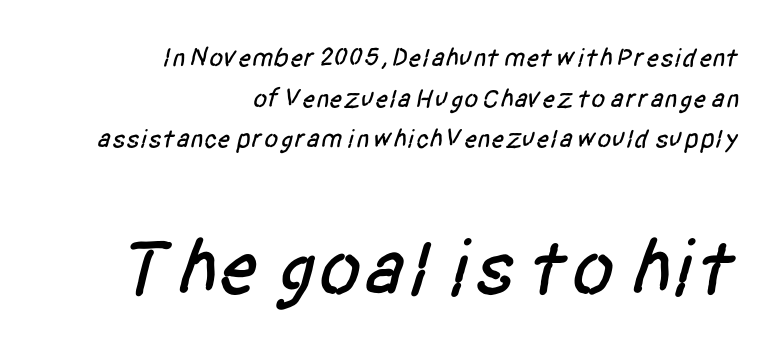
The vertical gap from one line to the next is medium. The space beneath each line is pristine and unruled. Look at the glyph heights: the lower group is clearly the bigger setting. This sample is right-justified, so line beginnings fall wherever the words allow.
